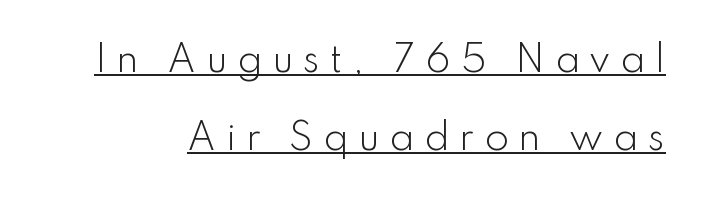
The image shows 35 px light sans-serif type, upright; set loose line spacing (2.24x), unusually wide letter spacing (+0.28 em), underlined; low stroke contrast and a small x-height.
